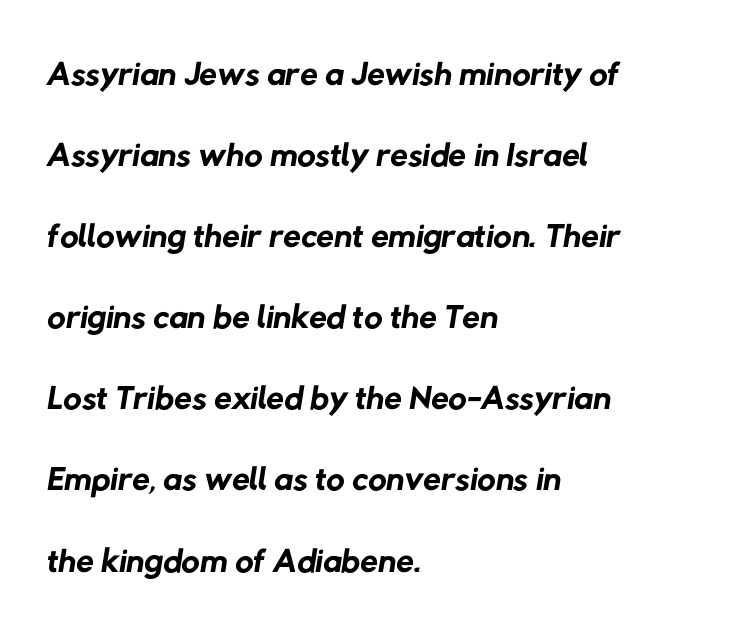
Leading matches the norm, producing a regular column. Character widths vary here, with narrow letters taking less room than wide ones. The typesetting does not lean heavy: it is not bold. A sans-serif font was chosen for this passage. Between one letter and the next there's only the usual sliver of space.
